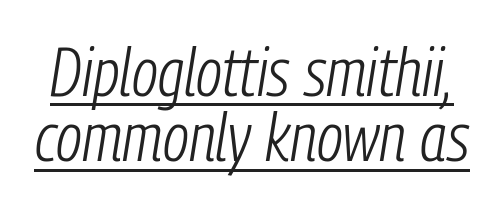
The image shows 68 px light, condensed type, italic (leaning right); set tight line spacing (0.96x), normal letter spacing, underlined; low stroke contrast and a medium x-height.
